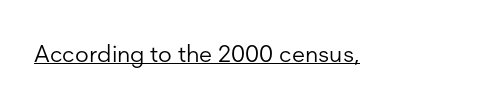
The image shows 24 px text type, upright; set normal letter spacing, underlined.
